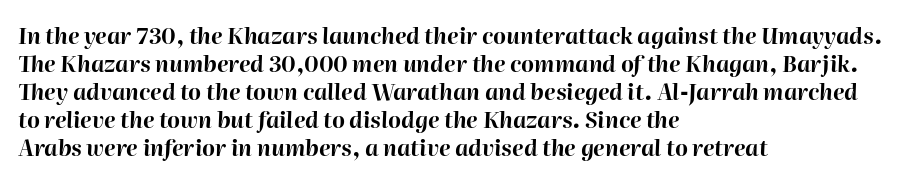
Q: Is the text bold? A: Yes.
Q: Is the text italic (slanted)? A: Yes, it leans right by about 2 degrees.
Q: Is the text underlined? A: No.
Q: How is the paragraph aligned? A: Left-aligned.
Q: Is the spacing between letters normal or unusually wide? A: Normal.
Q: Is the spacing between lines tight, normal or loose? A: Normal.
